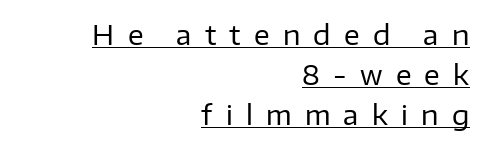
{"italic": "no", "bold": "no", "underline": "yes", "align": "right", "line_spacing": "normal", "line_spacing_ratio": 1.49, "letter_spacing": "wide", "letter_spacing_em": 0.49, "glyph_px": 27}
